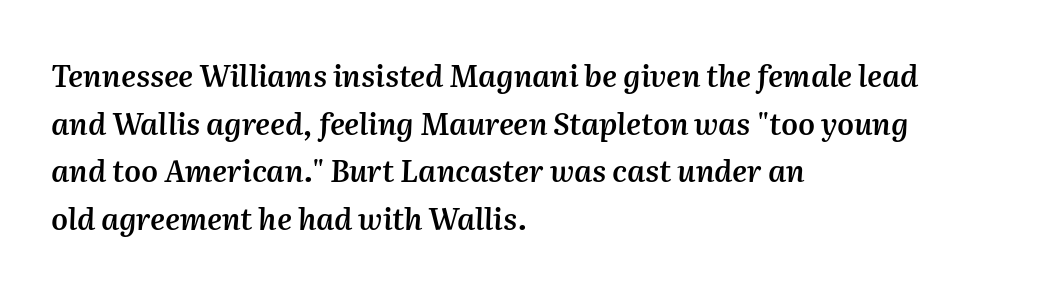
{"italic": "yes", "lean": "right", "slant_degrees": 2, "bold": "semi", "weight": "semibold", "width": "normal", "stroke_contrast": "medium", "x_height": "medium", "monospaced": "no", "underline": "no", "align": "left", "line_spacing": "normal", "line_spacing_ratio": 1.59, "letter_spacing": "normal", "letter_spacing_em": 0.0, "glyph_px": 30}
